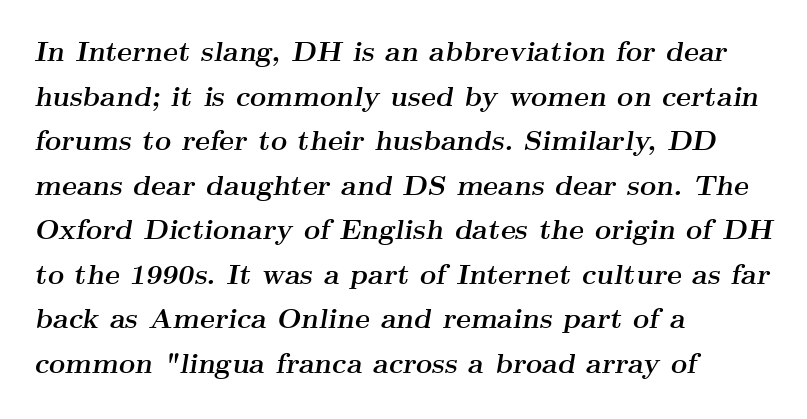
Each glyph is drawn with heavy, bold strokes. One-word summary of the alignment: left. This sample has the flowing, uneven cadence of proportional lettering. The face used here is seriffed, in the tradition of book romans. Between one letter and the next there's only the usual sliver of space. Posture: slanted.
